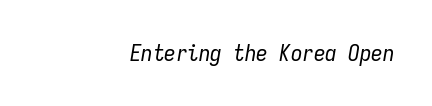
{"italic": "yes", "lean": "right", "slant_degrees": 9, "bold": "no", "underline": "no", "align": "right", "letter_spacing": "normal", "letter_spacing_em": 0.0, "glyph_px": 23}
